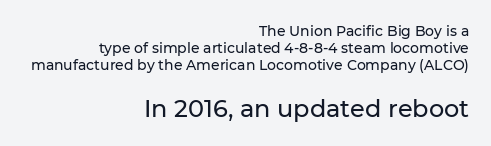
The composition opens small and finishes big. This is roman type, the default non-slanted kind. Descender tails drop into unmarked territory. Caption: standard tracking, unaltered. A flush-right, rag-left setting is used for this passage.
